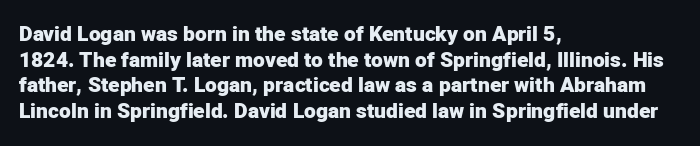
Is there any slant? The stems are plumb. The zone under the glyphs is completely vacant. Caption: bold face, heavy strokes. Each word holds together tightly as a unit, with standard inter-letter gaps. Does the copy run flush right? No — it runs flush left.
